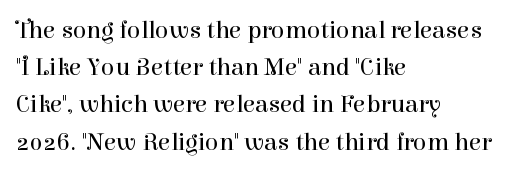
Each new line begins a customary step beneath the previous one. In CSS terms this would be text-align: left. Every character sits straight up, as roman type does. Inter-character spacing is left at the font's built-in metrics.
